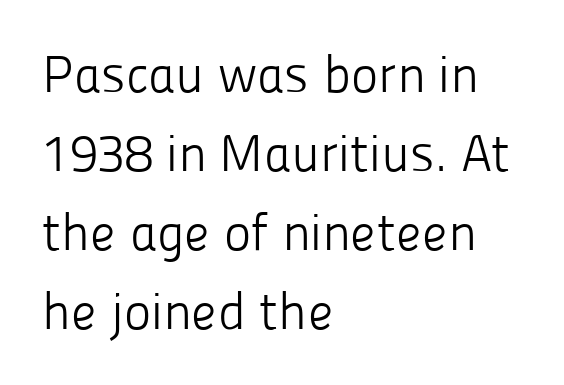
{"serif": "no", "italic": "no", "bold": "no", "weight": "light", "width": "normal", "stroke_contrast": "low", "x_height": "medium", "monospaced": "no", "underline": "no", "align": "left", "line_spacing": "normal", "line_spacing_ratio": 1.52, "letter_spacing": "normal", "letter_spacing_em": 0.0, "glyph_px": 52}
